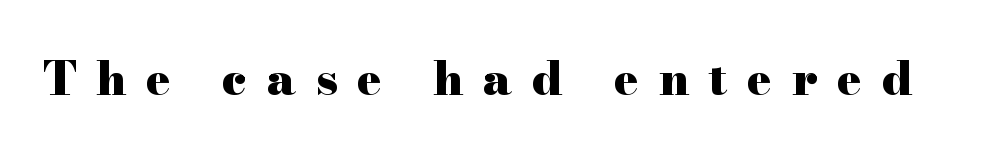
The image shows 46 px heavy, wide serif type, upright; set unusually wide letter spacing (+0.43 em), not underlined; high stroke contrast and a small x-height.
